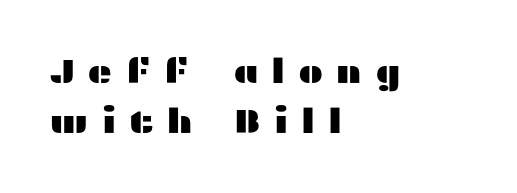
The image shows 34 px wide sans-serif type, upright; set left-aligned, normal line spacing (1.48x), unusually wide letter spacing (+0.38 em), not underlined; medium stroke contrast and a medium x-height.
